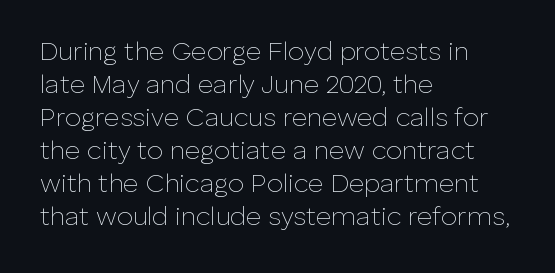
When letters stand straight like this, we call the style roman or upright. These lines sit exactly where default settings would place them. Students, note that the glyphs here touch the page at normal intervals. The passage shown is not bold in any degree. In CSS terms this would be text-align: left. Underlining? Definitely not there.
